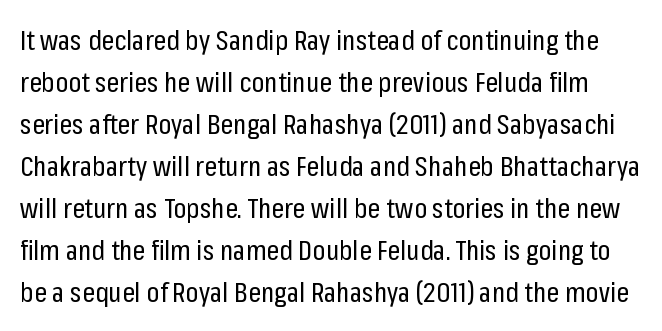
The image shows 28 px regular-weight, condensed sans-serif type, upright; set normal line spacing (1.5x), normal letter spacing, not underlined; low stroke contrast and a medium x-height.
